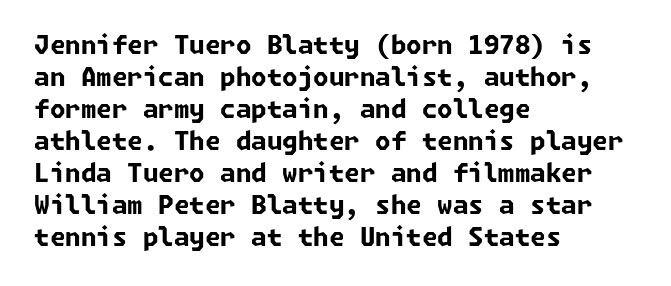
How are the letters spaced? Ordinarily, with no added tracking. Just letters on the line, the space beneath them empty. Compared with an ordinary text face, these strokes are far heavier — a full bold. All the whitespace from short lines collects on the right.
